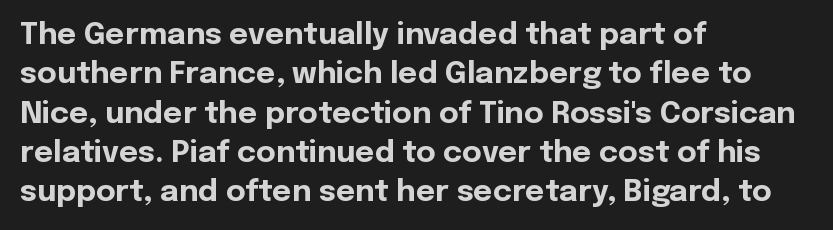
Q: Is the text bold? A: Yes.
Q: Is the text italic (slanted)? A: No, it is upright.
Q: Is the typeface a serif or a sans-serif typeface? A: Sans-serif.
Q: Is the text underlined? A: No.
Q: How is the paragraph aligned? A: Left-aligned.
Q: Is the spacing between letters normal or unusually wide? A: Normal.
Q: Is the spacing between lines tight, normal or loose? A: Normal.
Q: Width (condensed, normal, or wide)? A: Normal.
Q: x-height? A: Medium.
Q: Monospaced? A: No.
